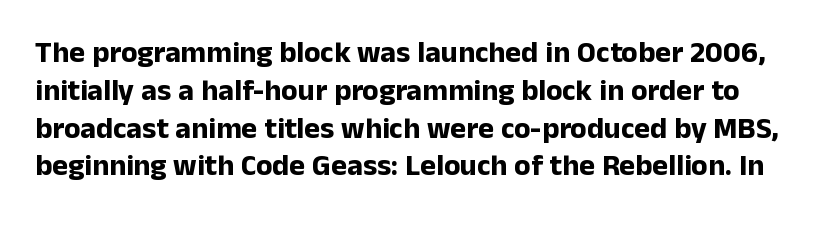
{"serif": "no", "italic": "no", "bold": "yes", "weight": "bold", "width": "normal", "stroke_contrast": "low", "x_height": "medium", "monospaced": "no", "underline": "no", "line_spacing": "normal", "line_spacing_ratio": 1.26, "letter_spacing": "normal", "letter_spacing_em": 0.0, "glyph_px": 30}
